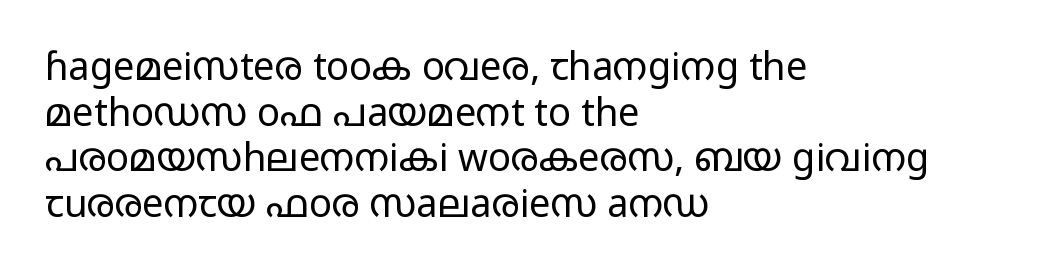
{"serif": "no", "italic": "no", "bold": "no", "weight": "regular", "width": "wide", "stroke_contrast": "low", "x_height": "medium", "monospaced": "no", "underline": "no", "align": "left", "line_spacing_ratio": 1.2, "letter_spacing": "normal", "letter_spacing_em": 0.0, "glyph_px": 38}
